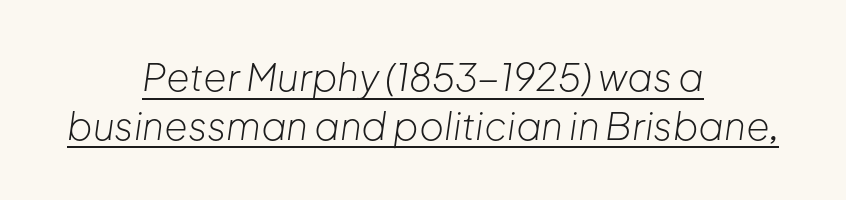
The image shows 38 px light type, italic (leaning right); set centered, normal line spacing (1.28x), normal letter spacing, underlined; low stroke contrast and a medium x-height.
